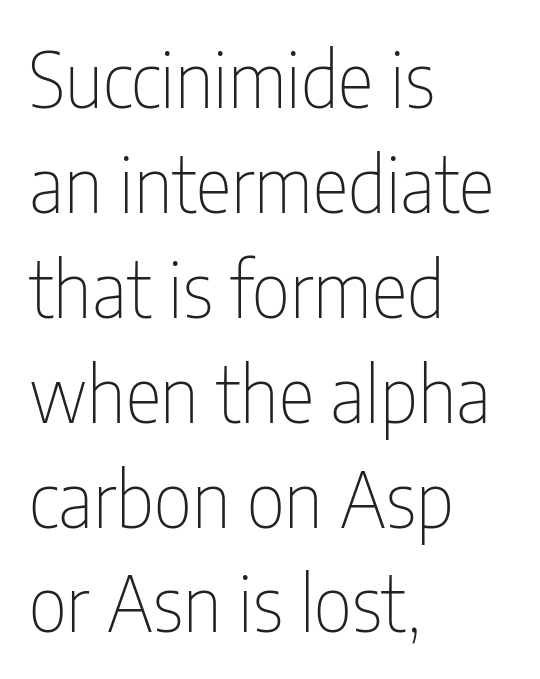
Q: Is the text bold? A: No.
Q: Is the text italic (slanted)? A: No, it is upright.
Q: Is the typeface a serif or a sans-serif typeface? A: Sans-serif.
Q: Is the text underlined? A: No.
Q: How is the paragraph aligned? A: Left-aligned.
Q: Is the spacing between letters normal or unusually wide? A: Normal.
Q: Is the spacing between lines tight, normal or loose? A: Normal.
Q: Width (condensed, normal, or wide)? A: Condensed.
Q: Stroke contrast? A: Low.
Q: x-height? A: Medium.
Q: Monospaced? A: No.
